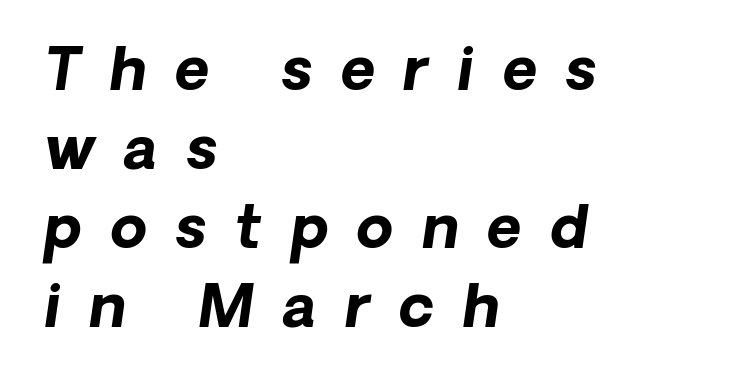
{"italic": "yes", "lean": "right", "slant_degrees": 8, "bold": "yes", "weight": "bold", "width": "normal", "stroke_contrast": "low", "x_height": "medium", "monospaced": "no", "underline": "no", "align": "left", "line_spacing": "normal", "line_spacing_ratio": 1.34, "letter_spacing": "wide", "letter_spacing_em": 0.49, "glyph_px": 59}
